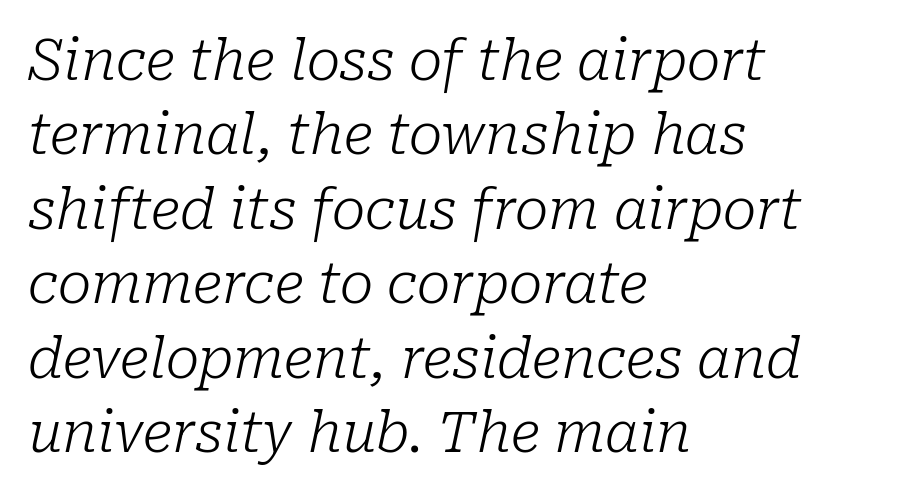
The face used here is seriffed, in the tradition of book romans. Look at the tracking — it's just the regular setting, nothing added. Regarding leading, the lines here are spaced in the standard way. Quick note: italic. Short and long lines alike share a common starting point at left. The space beneath each line is pristine and unruled.
